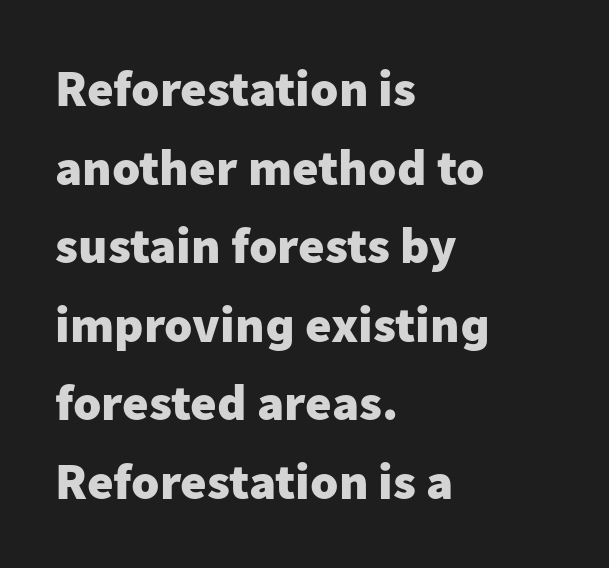
Anything drawn beneath the words? Only blank space. Here the designer chose a conventional face with non-uniform glyph widths. No feet cap the strokes, marking this as sans-serif type. Is the type bold? Yes — the strokes are clearly thick and heavy.
